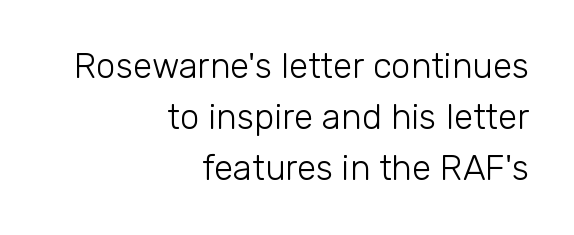
The image shows 35 px light sans-serif type, upright; set right-aligned, normal line spacing (1.46x), normal letter spacing, not underlined; low stroke contrast and a medium x-height.
